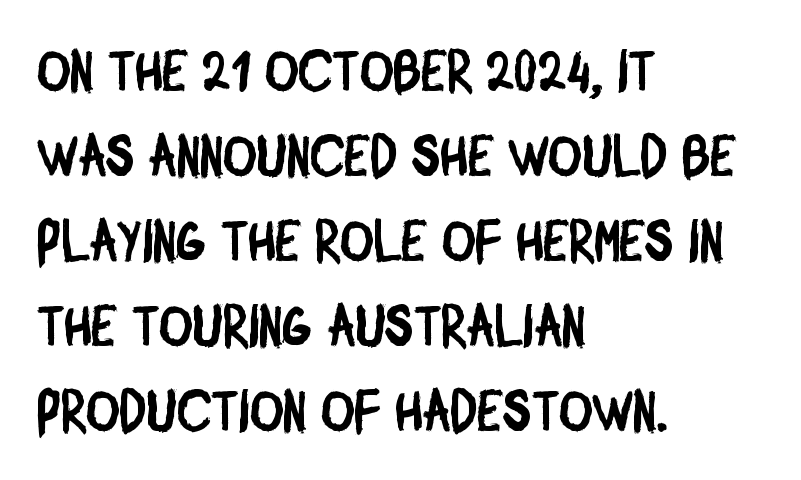
Which margin do the lines hug? The left one — the right edge is uneven. The face used here is proportionally spaced, like ordinary book or web type. Vertically, the passage feels balanced, rows spaced as you'd expect. These lines are composed in type without serifs. The type is set solid horizontally, with unmodified tracking. The string is rendered with underlining switched off.
